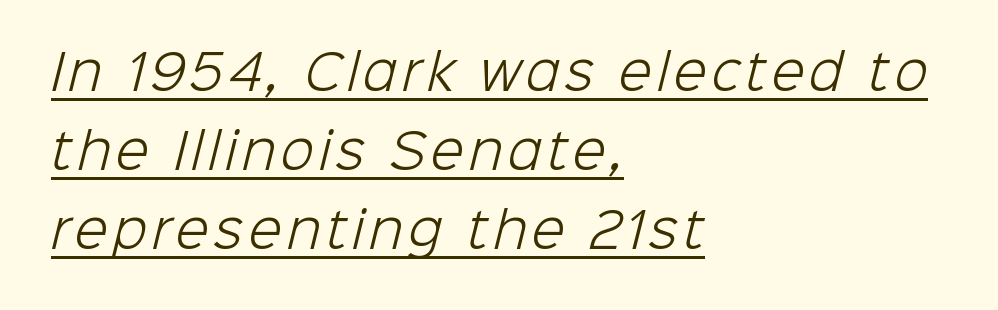
Like a heading marked for emphasis, these lines bear an underscore. The passage shown is typed in a proportional face where columns would drift. The typeface has the unassuming heft of standard copy or less. No feet cap the strokes, marking this as sans-serif type. These lines are set flush left with a ragged right edge. Does the leading feel generous? No, just average.
